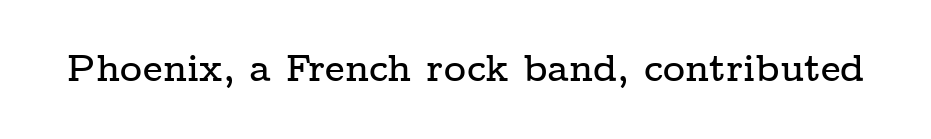
The image shows 38 px wide serif type, upright; set normal letter spacing, not underlined; low stroke contrast and a medium x-height.
